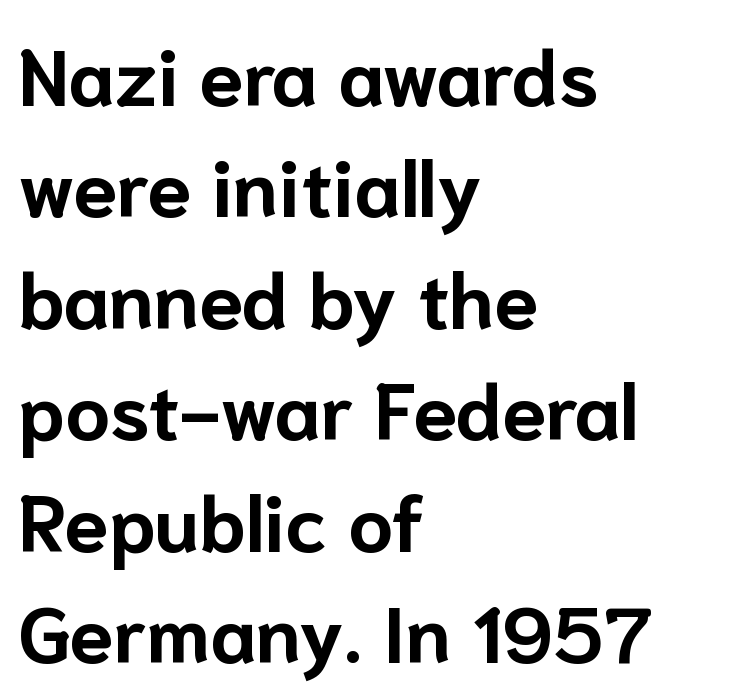
Leftover space on each line is placed entirely after the last word. Students, this is bold: see how much ink each stroke carries. The tracking reads as untouched default to a designer's eye. The passage shown is typed in a proportional face where columns would drift. Type style note: lacks serifs. Regular leading.
